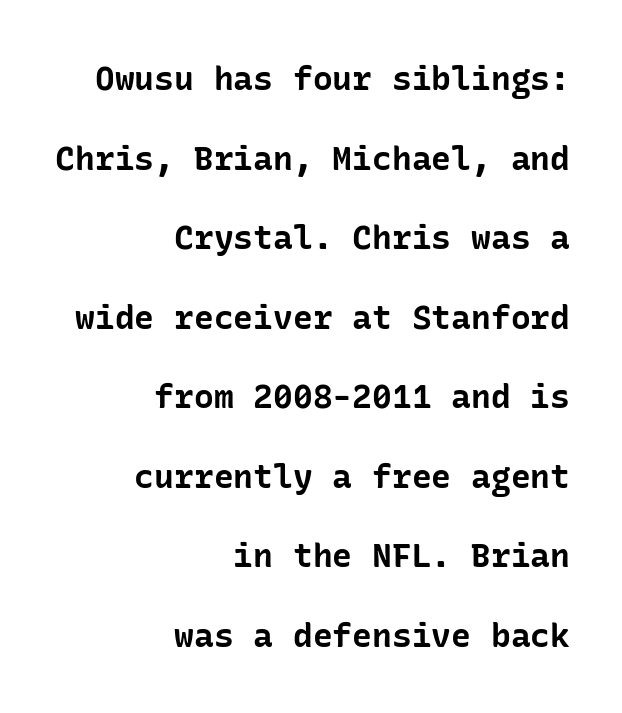
{"serif": "no", "italic": "no", "bold": "yes", "weight": "bold", "width": "normal", "stroke_contrast": "low", "x_height": "medium", "underline": "no", "align": "right", "line_spacing": "loose", "line_spacing_ratio": 2.41, "letter_spacing": "normal", "letter_spacing_em": 0.0, "glyph_px": 33}
